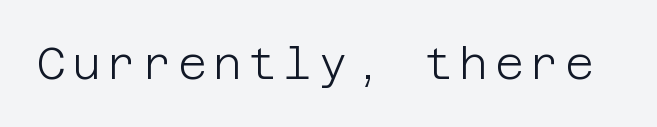
Q: Is the text bold? A: No.
Q: Is the text italic (slanted)? A: No, it is upright.
Q: Is the typeface a serif or a sans-serif typeface? A: Sans-serif.
Q: Is the text underlined? A: No.
Q: Width (condensed, normal, or wide)? A: Normal.
Q: Stroke contrast? A: Low.
Q: x-height? A: Large.
